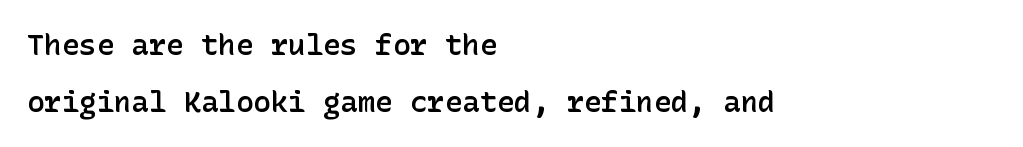
{"serif": "no", "italic": "no", "bold": "semi", "weight": "semibold", "width": "normal", "stroke_contrast": "low", "x_height": "medium", "underline": "no", "align": "left", "line_spacing": "loose", "line_spacing_ratio": 1.96, "letter_spacing": "normal", "letter_spacing_em": 0.0, "glyph_px": 29}
